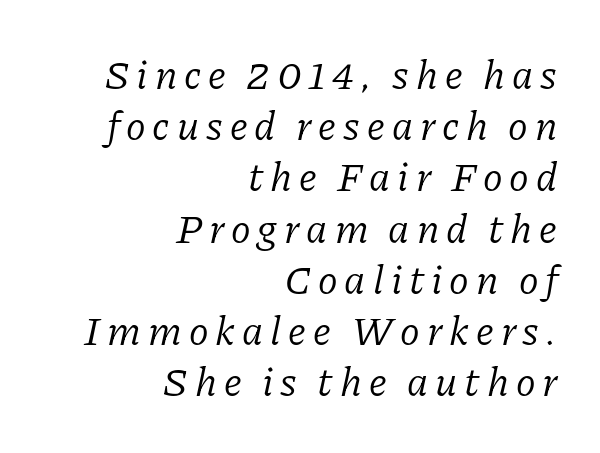
The image shows 41 px light serif type, italic (leaning right); set right-aligned, normal line spacing (1.25x), not underlined; low stroke contrast and a medium x-height.
